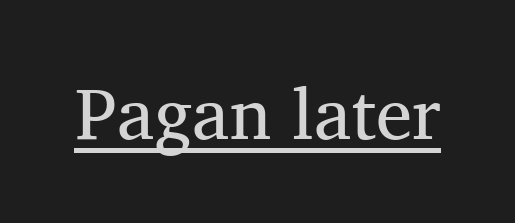
{"serif": "yes", "italic": "no", "bold": "no", "weight": "regular", "width": "normal", "stroke_contrast": "medium", "x_height": "medium", "monospaced": "no", "underline": "yes", "letter_spacing": "normal", "letter_spacing_em": 0.0, "glyph_px": 73}
